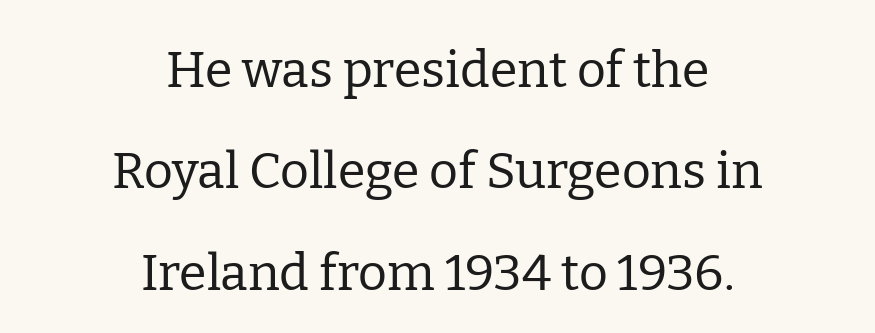
The passage shown stacks its lines with a broad gap. The letters carry serifs — small finishing strokes at the ends of their stems. Does the copy run flush right? No — it is centered line by line. The type sits square on the baseline with zero lean. Weight: regular or lighter.
